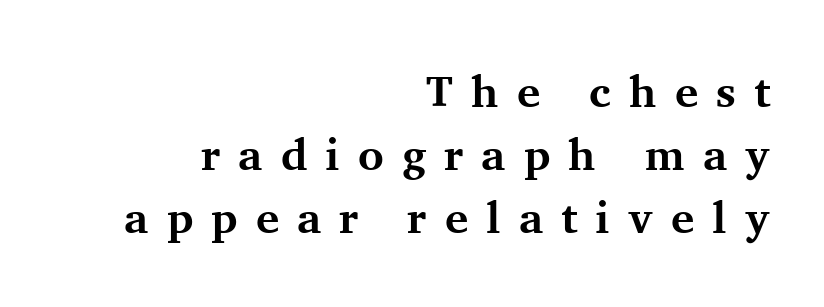
{"serif": "yes", "italic": "no", "bold": "yes", "weight": "bold", "width": "normal", "stroke_contrast": "medium", "x_height": "medium", "monospaced": "no", "underline": "no", "align": "right", "line_spacing": "normal", "line_spacing_ratio": 1.43, "letter_spacing": "wide", "letter_spacing_em": 0.41, "glyph_px": 44}
